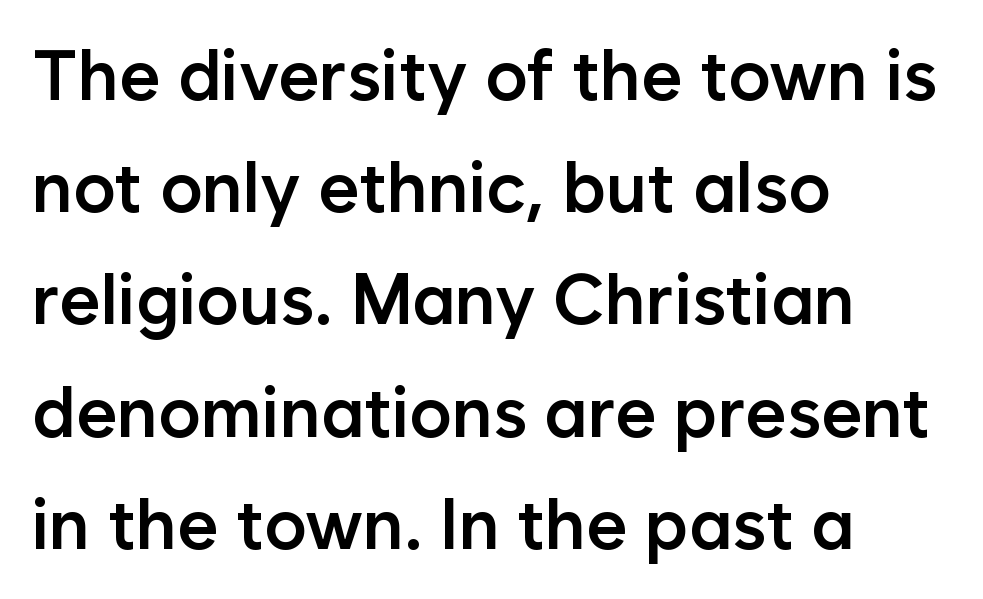
The image shows 71 px semibold sans-serif type, upright; set left-aligned, normal line spacing (1.58x), normal letter spacing, not underlined; low stroke contrast and a medium x-height.
